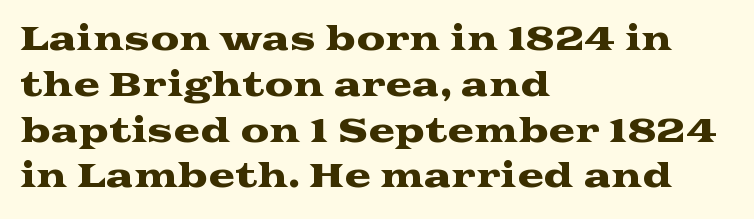
{"serif": "yes", "italic": "no", "width": "wide", "stroke_contrast": "medium", "x_height": "medium", "monospaced": "no", "underline": "no", "align": "left", "line_spacing": "normal", "line_spacing_ratio": 1.43, "letter_spacing": "normal", "letter_spacing_em": 0.0, "glyph_px": 32}
